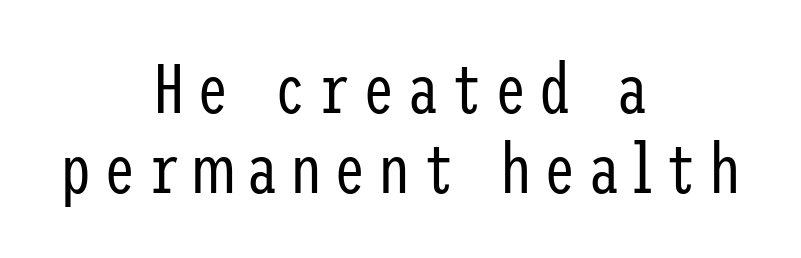
{"serif": "no", "italic": "no", "bold": "no", "weight": "regular", "width": "condensed", "stroke_contrast": "low", "x_height": "medium", "underline": "no", "align": "center", "line_spacing": "tight", "line_spacing_ratio": 1.13, "glyph_px": 71}
